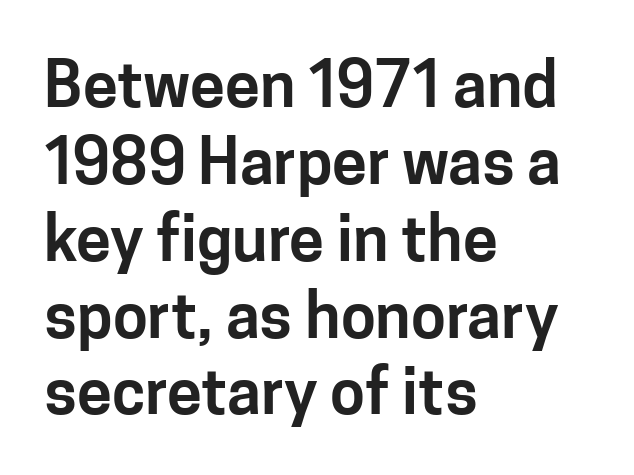
Q: Is the text italic (slanted)? A: No, it is upright.
Q: Is the typeface a serif or a sans-serif typeface? A: Sans-serif.
Q: Is the text underlined? A: No.
Q: How is the paragraph aligned? A: Left-aligned.
Q: Is the spacing between letters normal or unusually wide? A: Normal.
Q: Width (condensed, normal, or wide)? A: Normal.
Q: Stroke contrast? A: Low.
Q: x-height? A: Medium.
Q: Monospaced? A: No.
